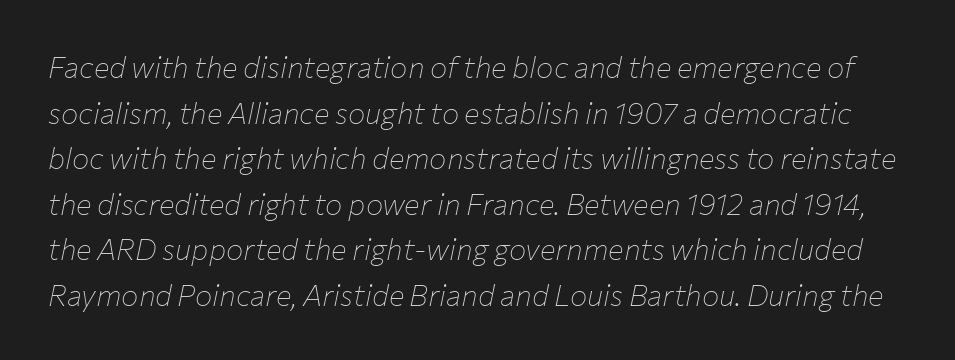
The image shows 29 px thin type, italic (leaning right); set normal line spacing (1.57x), normal letter spacing, not underlined; low stroke contrast and a medium x-height.
